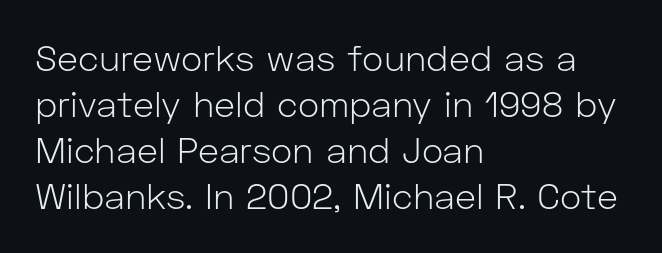
No word sits above an underline. Is there much room between lines? A standard amount, neither cramped nor airy. There is no visible air inserted between adjacent glyphs. Each letter's strokes conclude bluntly, with no projecting serifs. The setting favours the left margin, as ordinary paragraphs usually do. These lines were composed using upright roman letters.
